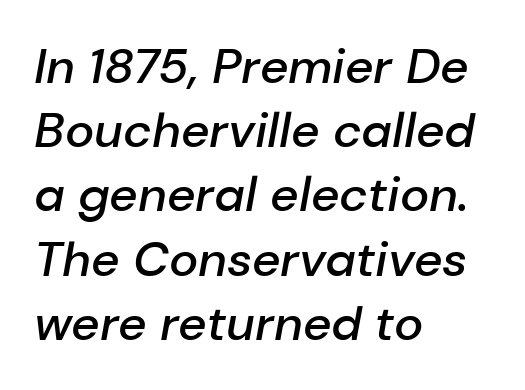
The image shows 49 px semibold type, italic (leaning right); set left-aligned, normal line spacing (1.31x), normal letter spacing, not underlined; low stroke contrast and a medium x-height.
